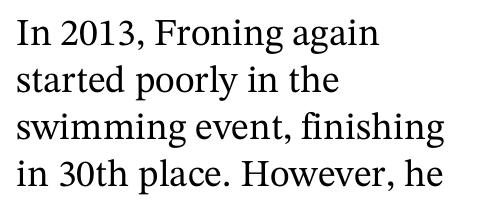
Q: Is the text italic (slanted)? A: No, it is upright.
Q: Is the typeface a serif or a sans-serif typeface? A: Serif.
Q: Is the text underlined? A: No.
Q: How is the paragraph aligned? A: Left-aligned.
Q: Is the spacing between letters normal or unusually wide? A: Normal.
Q: Width (condensed, normal, or wide)? A: Normal.
Q: Stroke contrast? A: Medium.
Q: x-height? A: Medium.
Q: Monospaced? A: No.
